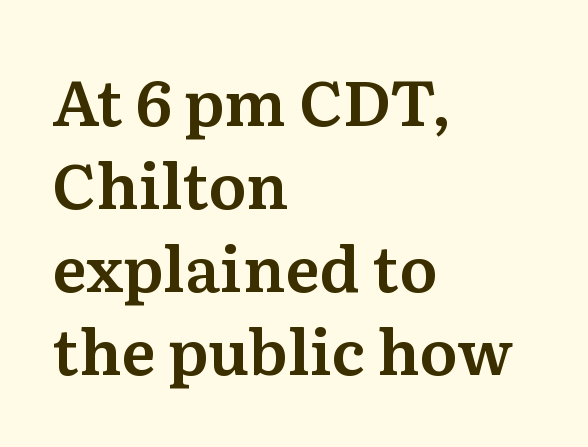
{"serif": "yes", "italic": "no", "width": "normal", "stroke_contrast": "medium", "x_height": "medium", "monospaced": "no", "underline": "no", "align": "left", "line_spacing": "normal", "line_spacing_ratio": 1.32, "letter_spacing": "normal", "letter_spacing_em": 0.0, "glyph_px": 63}
